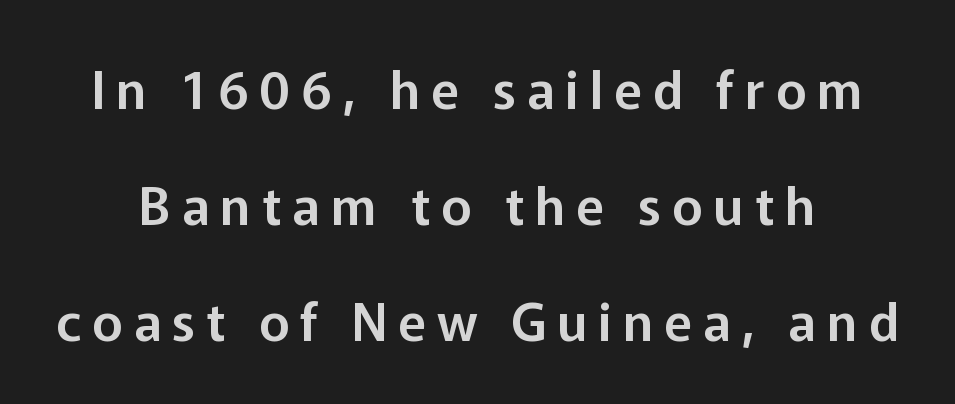
These lines are rendered in a variable-pitch font. Letterform terminals end flat and unadorned throughout the passage. One glance says open: line gaps are wider than usual. This rendering features lettering with no underline.
